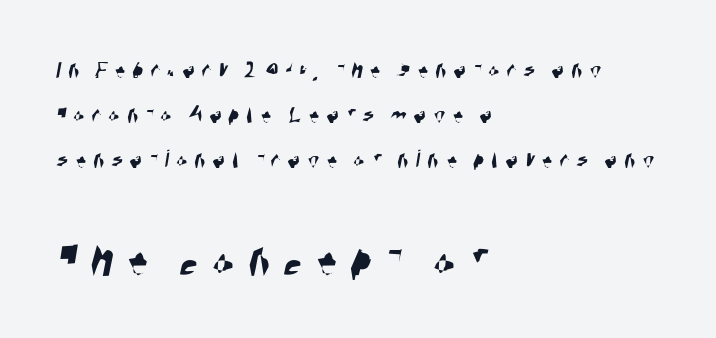
{"serif": "no", "width": "condensed", "stroke_contrast": "high", "x_height": "large", "monospaced": "no", "underline": "no", "align": "left", "line_spacing_ratio": 1.73, "letter_spacing": "wide", "letter_spacing_em": 0.27, "larger_block": "second", "size_ratio": 1.96, "glyph_px": 51}
